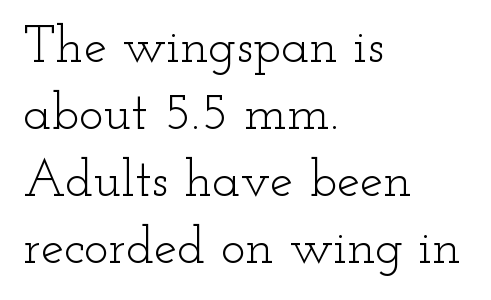
The image shows 52 px light, wide serif type, upright; set left-aligned, normal line spacing (1.29x), normal letter spacing, not underlined; low stroke contrast and a small x-height.
